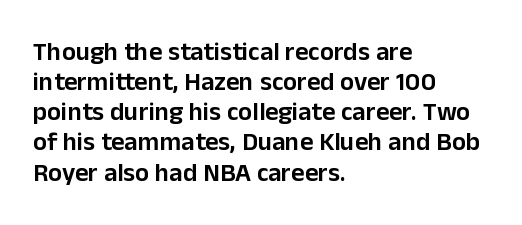
The image shows 26 px text type, upright; set left-aligned, line spacing 1.16x, normal letter spacing, not underlined.
